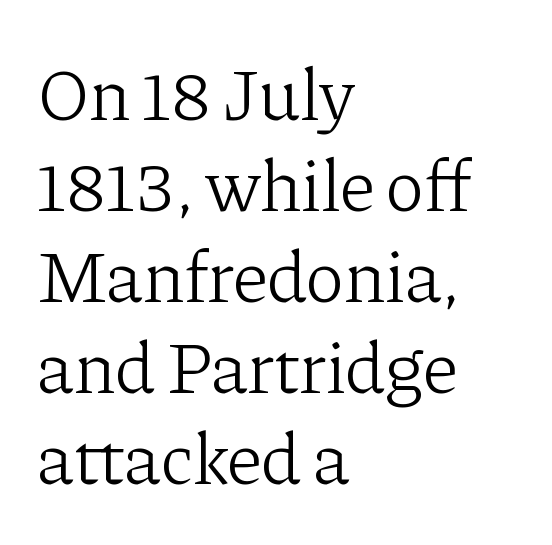
The image shows 74 px light serif type, upright; set left-aligned, line spacing 1.23x, normal letter spacing, not underlined; low stroke contrast and a medium x-height.
